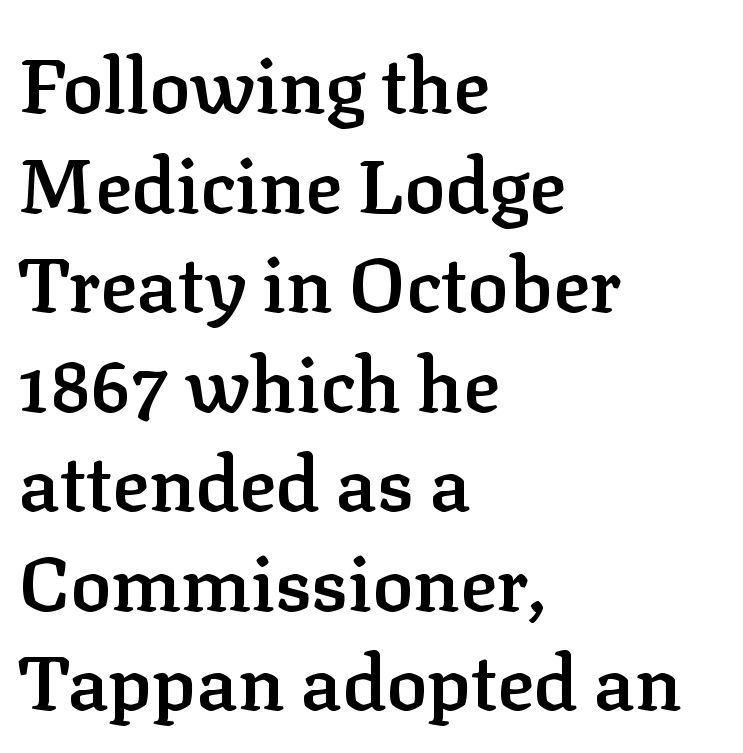
{"serif": "yes", "italic": "no", "bold": "semi", "weight": "semibold", "width": "normal", "stroke_contrast": "low", "x_height": "medium", "monospaced": "no", "underline": "no", "align": "left", "line_spacing": "normal", "line_spacing_ratio": 1.31, "letter_spacing": "normal", "letter_spacing_em": 0.0, "glyph_px": 76}
